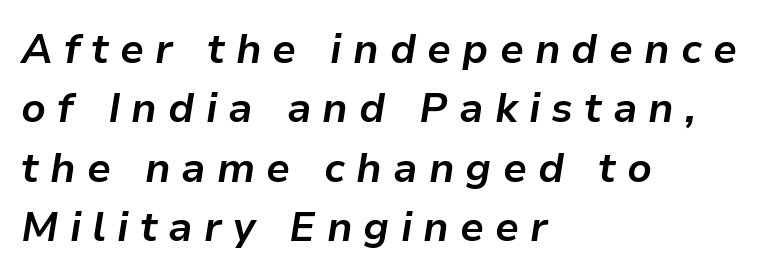
The image shows 41 px bold type, italic (leaning right); set left-aligned, normal line spacing (1.45x), unusually wide letter spacing (+0.27 em), not underlined; low stroke contrast and a medium x-height.
